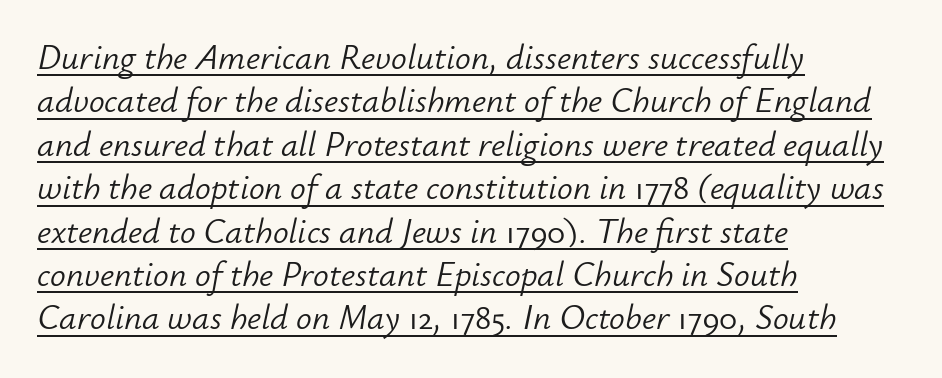
The image shows 35 px light type, italic (leaning right); set left-aligned, line spacing 1.24x, normal letter spacing, underlined; low stroke contrast and a small x-height.
